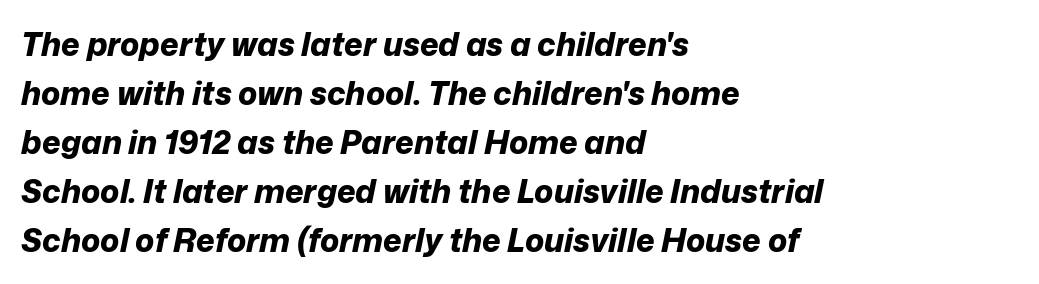
{"italic": "yes", "lean": "right", "slant_degrees": 12, "bold": "yes", "weight": "bold", "width": "normal", "stroke_contrast": "low", "x_height": "medium", "monospaced": "no", "underline": "no", "align": "left", "line_spacing": "normal", "line_spacing_ratio": 1.53, "letter_spacing": "normal", "letter_spacing_em": 0.0, "glyph_px": 32}
